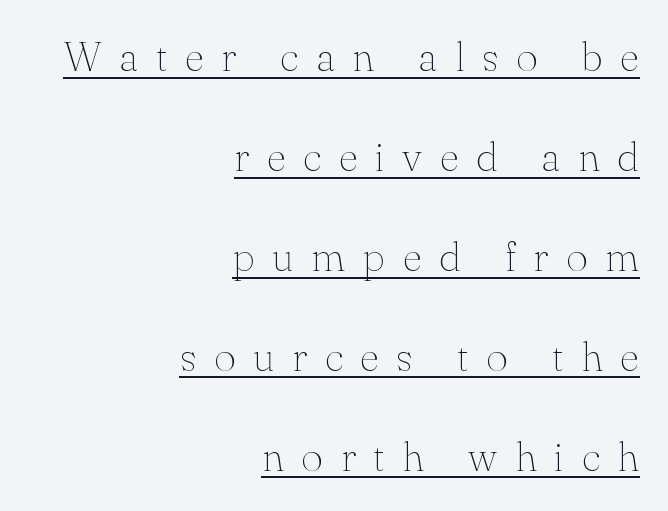
{"serif": "yes", "italic": "no", "bold": "no", "weight": "thin", "width": "normal", "stroke_contrast": "medium", "x_height": "small", "monospaced": "no", "underline": "yes", "align": "right", "line_spacing": "loose", "line_spacing_ratio": 2.38, "letter_spacing": "wide", "letter_spacing_em": 0.42, "glyph_px": 42}
